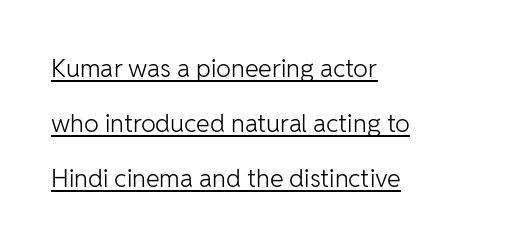
{"italic": "no", "bold": "no", "underline": "yes", "align": "left", "line_spacing": "loose", "line_spacing_ratio": 2.2, "letter_spacing": "normal", "letter_spacing_em": 0.0, "glyph_px": 25}
